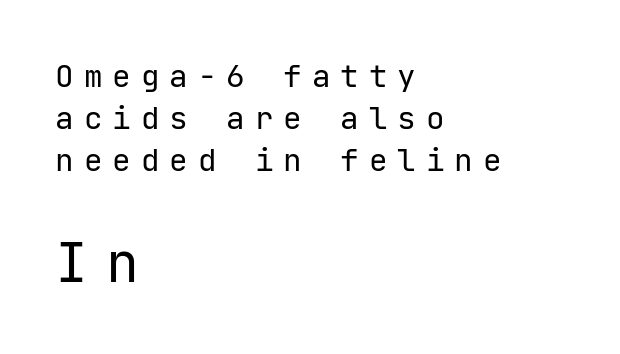
{"serif": "no", "italic": "no", "bold": "no", "weight": "regular", "width": "normal", "stroke_contrast": "low", "x_height": "medium", "underline": "no", "align": "left", "line_spacing": "normal", "line_spacing_ratio": 1.35, "letter_spacing": "wide", "letter_spacing_em": 0.32, "larger_block": "second", "size_ratio": 1.77, "glyph_px": 55}
